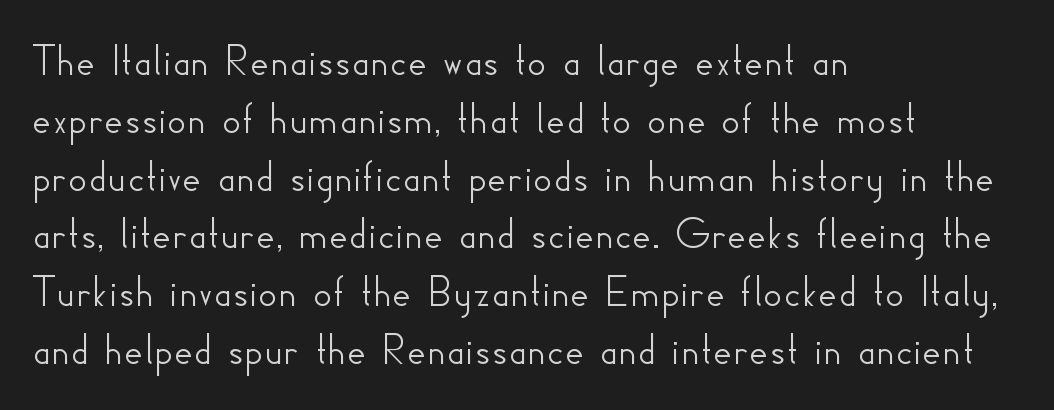
The image shows 47 px sans-serif type, upright; set left-aligned, line spacing 1.23x, normal letter spacing, not underlined; low stroke contrast and a small x-height.
